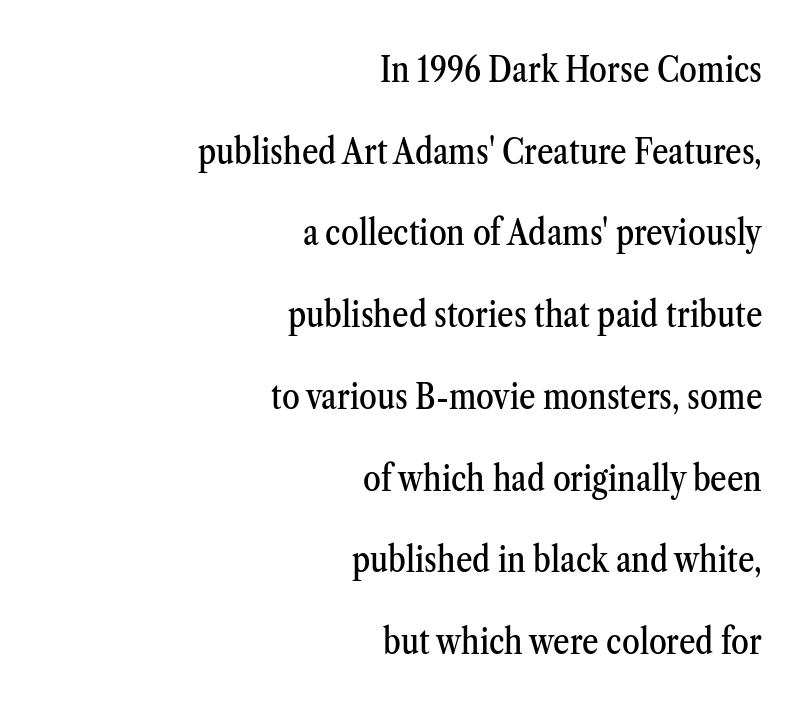
The image shows 36 px condensed serif type, upright; set right-aligned, loose line spacing (2.27x), normal letter spacing, not underlined; medium stroke contrast and a medium x-height.
